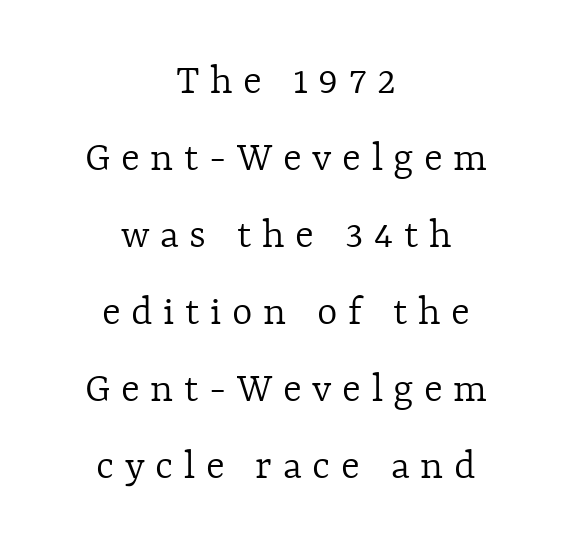
{"italic": "no", "bold": "no", "weight": "light", "width": "normal", "x_height": "medium", "monospaced": "no", "underline": "no", "align": "center", "line_spacing_ratio": 1.75, "letter_spacing": "wide", "letter_spacing_em": 0.24, "glyph_px": 44}
